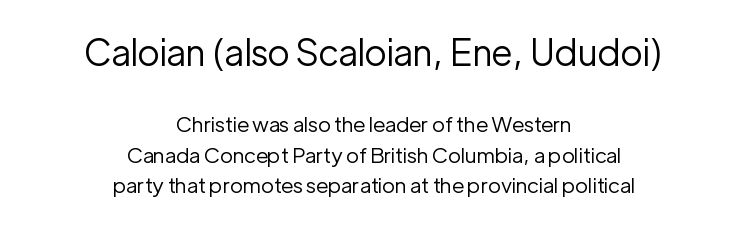
{"serif": "no", "italic": "no", "bold": "no", "weight": "regular", "width": "normal", "stroke_contrast": "low", "x_height": "medium", "monospaced": "no", "underline": "no", "align": "center", "line_spacing": "normal", "line_spacing_ratio": 1.47, "letter_spacing": "normal", "letter_spacing_em": 0.0, "larger_block": "first", "size_ratio": 1.71, "glyph_px": 36}
